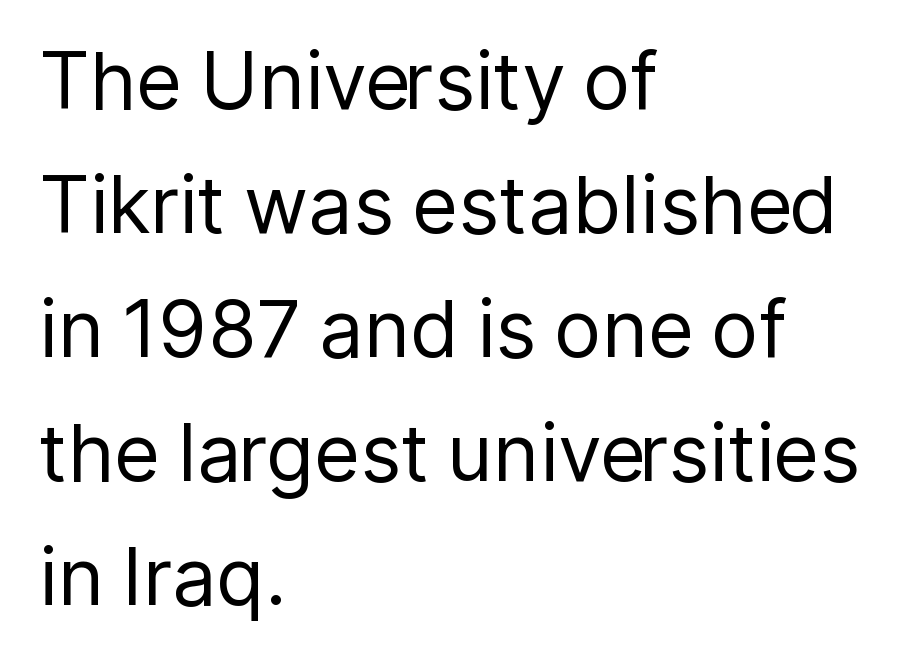
{"serif": "no", "italic": "no", "bold": "no", "weight": "regular", "width": "normal", "stroke_contrast": "low", "x_height": "medium", "monospaced": "no", "underline": "no", "align": "left", "line_spacing": "normal", "line_spacing_ratio": 1.57, "letter_spacing": "normal", "letter_spacing_em": 0.0, "glyph_px": 79}
